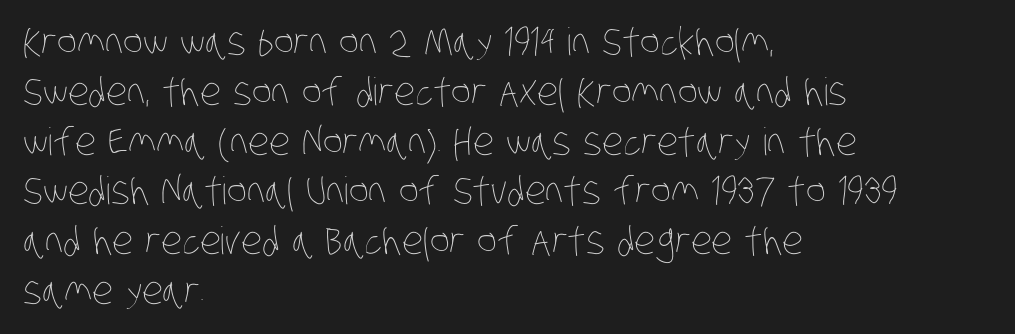
The paragraph shown leans on its left margin. Here the designer chose a conventional face with non-uniform glyph widths. The gaps between neighbouring characters are ordinary and unremarkable. The passage shown is not bold in any degree. The passage shown is not underscored anywhere. Notice how descenders clear the ascenders below comfortably — that's standard leading.
